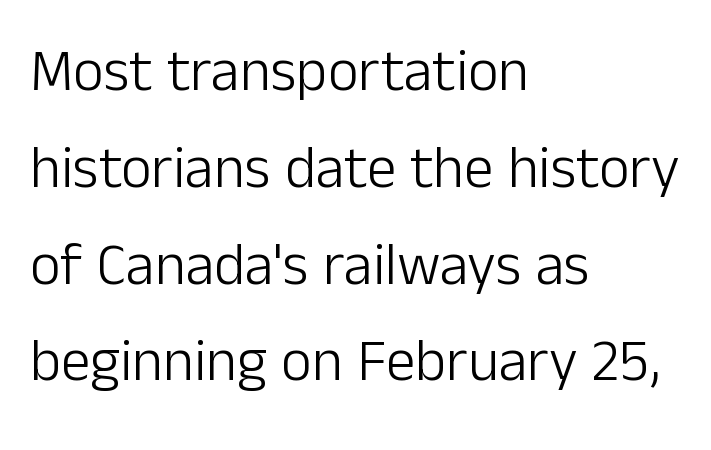
Q: Is the text bold? A: No.
Q: Is the text italic (slanted)? A: No, it is upright.
Q: Is the typeface a serif or a sans-serif typeface? A: Sans-serif.
Q: Is the text underlined? A: No.
Q: How is the paragraph aligned? A: Left-aligned.
Q: Is the spacing between letters normal or unusually wide? A: Normal.
Q: Is the spacing between lines tight, normal or loose? A: Normal.
Q: Width (condensed, normal, or wide)? A: Normal.
Q: Stroke contrast? A: Low.
Q: x-height? A: Medium.
Q: Monospaced? A: No.
